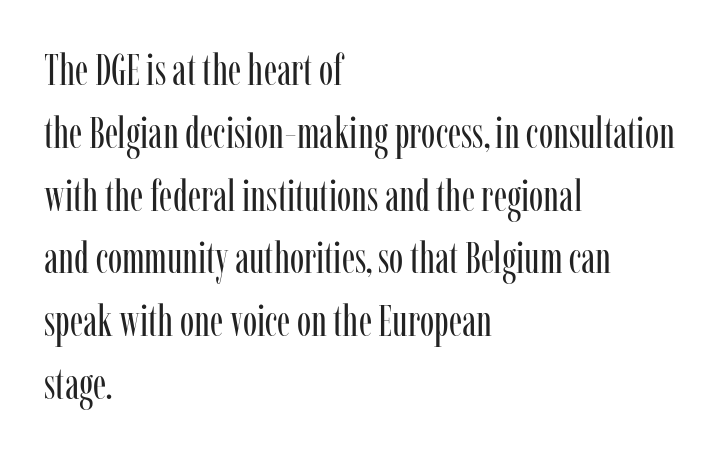
The image shows 43 px regular-weight, condensed serif type, upright; set left-aligned, normal line spacing (1.46x), normal letter spacing, not underlined; low stroke contrast and a medium x-height.
